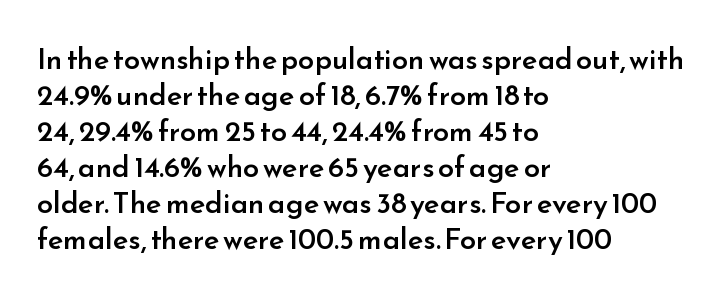
{"serif": "no", "italic": "no", "bold": "semi", "weight": "semibold", "width": "normal", "stroke_contrast": "low", "x_height": "small", "monospaced": "no", "underline": "no", "align": "left", "line_spacing_ratio": 1.24, "letter_spacing": "normal", "letter_spacing_em": 0.0, "glyph_px": 29}
